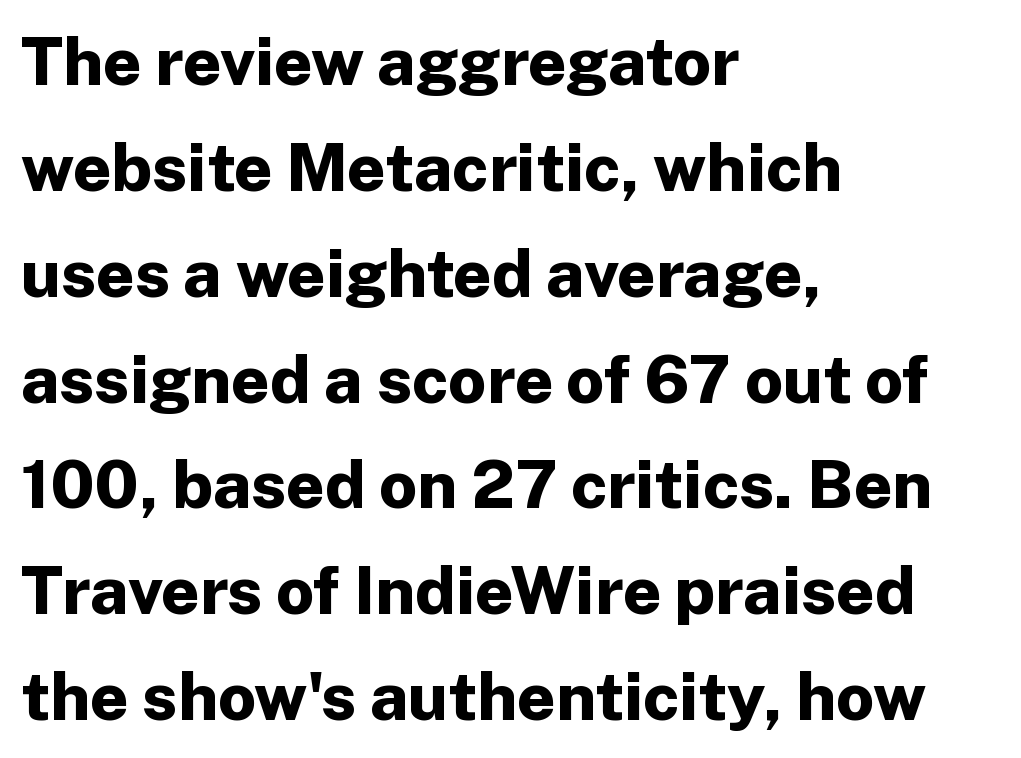
Q: Is the text bold? A: Yes.
Q: Is the text italic (slanted)? A: No, it is upright.
Q: Is the typeface a serif or a sans-serif typeface? A: Sans-serif.
Q: Is the text underlined? A: No.
Q: How is the paragraph aligned? A: Left-aligned.
Q: Is the spacing between letters normal or unusually wide? A: Normal.
Q: Is the spacing between lines tight, normal or loose? A: Normal.
Q: Width (condensed, normal, or wide)? A: Normal.
Q: Stroke contrast? A: Low.
Q: x-height? A: Medium.
Q: Monospaced? A: No.
